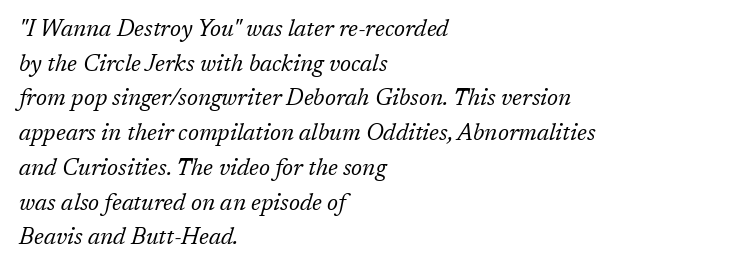
Only glyphs here, with clear space below each row. No extra tracking has been applied to these lines. This is not heavy type; no bold has been used. Horizontal alignment here is leftward, the default for most running prose.
